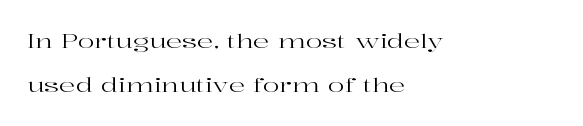
Q: Is the text bold? A: No.
Q: Is the text italic (slanted)? A: No, it is upright.
Q: Is the text underlined? A: No.
Q: How is the paragraph aligned? A: Left-aligned.
Q: Is the spacing between letters normal or unusually wide? A: Normal.
Q: Is the spacing between lines tight, normal or loose? A: Loose.
